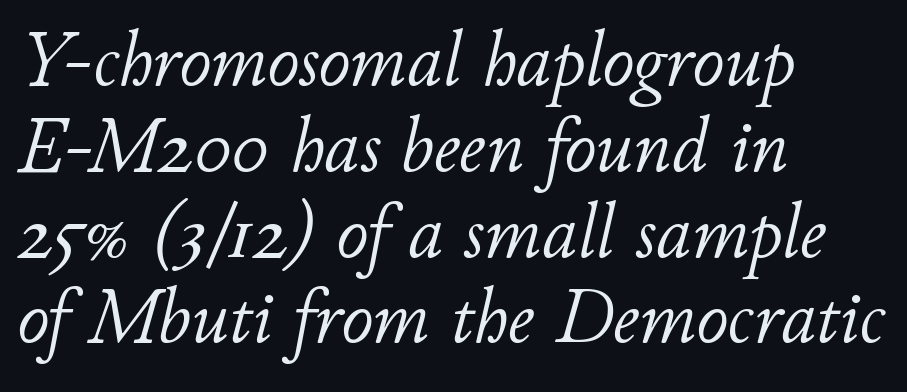
{"italic": "yes", "lean": "right", "slant_degrees": 11, "bold": "no", "weight": "light", "width": "normal", "stroke_contrast": "low", "x_height": "small", "monospaced": "no", "underline": "no", "align": "left", "line_spacing": "tight", "line_spacing_ratio": 1.1, "letter_spacing": "normal", "letter_spacing_em": 0.0, "glyph_px": 78}
